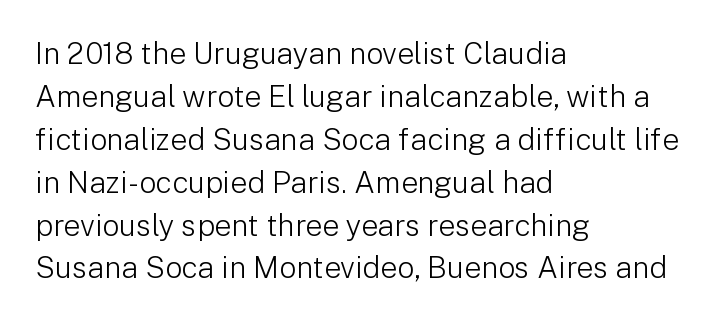
The image shows 30 px light sans-serif type, upright; set left-aligned, normal line spacing (1.43x), normal letter spacing, not underlined; low stroke contrast and a medium x-height.
